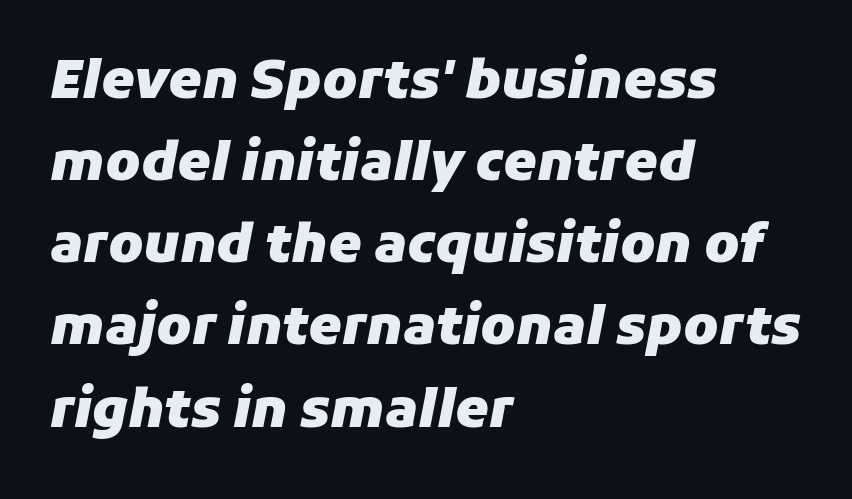
Q: Is the text bold? A: Yes.
Q: Is the text italic (slanted)? A: Yes, it leans right by about 11 degrees.
Q: Is the text underlined? A: No.
Q: How is the paragraph aligned? A: Left-aligned.
Q: Is the spacing between letters normal or unusually wide? A: Normal.
Q: Is the spacing between lines tight, normal or loose? A: Normal.
Q: Width (condensed, normal, or wide)? A: Normal.
Q: Stroke contrast? A: Low.
Q: x-height? A: Medium.
Q: Monospaced? A: No.
